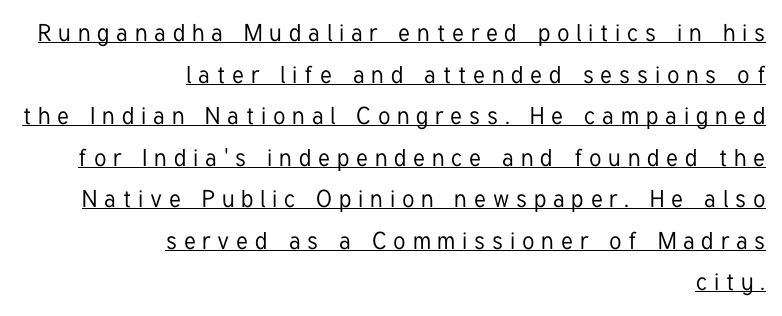
The passage shown is underscored from start to finish. Teacher's note: observe the even right margin — that is flush-right alignment. This is the regular roman posture of the typeface. Loose tracking; the words dissolve into strings of separated letters.
